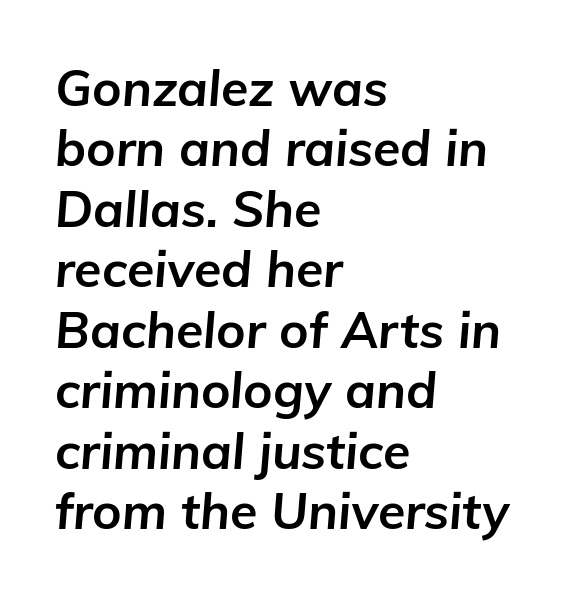
{"italic": "yes", "lean": "right", "slant_degrees": 5, "bold": "yes", "weight": "bold", "width": "normal", "stroke_contrast": "low", "x_height": "medium", "monospaced": "no", "underline": "no", "align": "left", "line_spacing_ratio": 1.21, "letter_spacing": "normal", "letter_spacing_em": 0.0, "glyph_px": 50}
